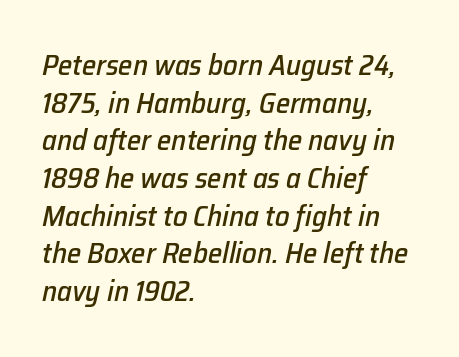
The image shows 29 px text type, italic (leaning right); set left-aligned, normal line spacing (1.3x), normal letter spacing, not underlined; low stroke contrast and a medium x-height.
